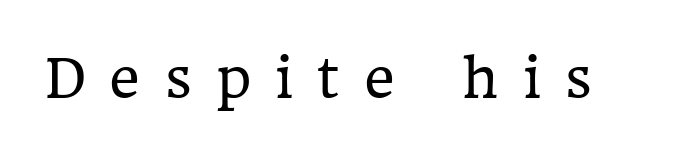
{"serif": "yes", "italic": "no", "bold": "no", "weight": "regular", "width": "normal", "stroke_contrast": "low", "x_height": "medium", "monospaced": "no", "underline": "no", "letter_spacing": "wide", "letter_spacing_em": 0.46, "glyph_px": 53}
